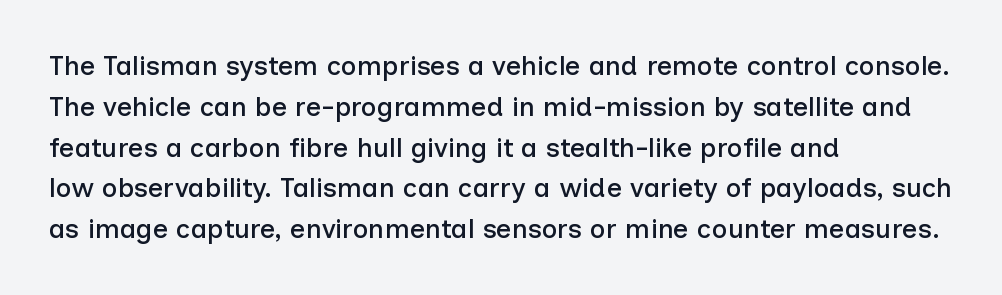
Q: Is the text italic (slanted)? A: No, it is upright.
Q: Is the text underlined? A: No.
Q: How is the paragraph aligned? A: Left-aligned.
Q: Is the spacing between letters normal or unusually wide? A: Normal.
Q: Is the spacing between lines tight, normal or loose? A: Normal.
